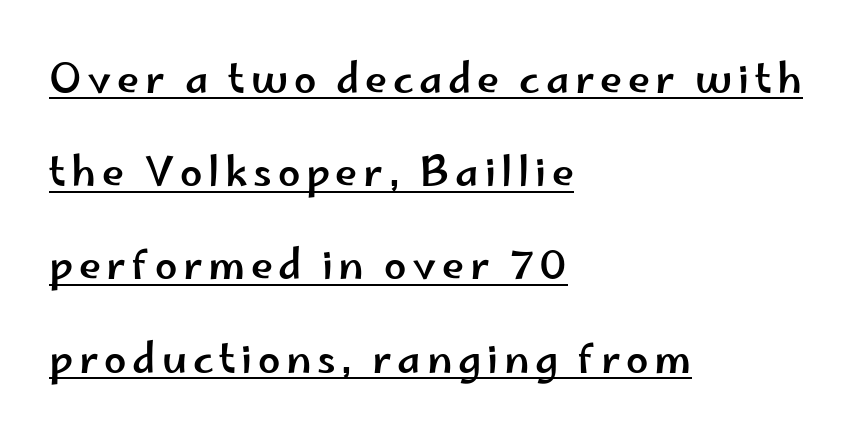
Q: Is the text italic (slanted)? A: No, it is upright.
Q: Is the typeface a serif or a sans-serif typeface? A: Sans-serif.
Q: Is the text underlined? A: Yes.
Q: How is the paragraph aligned? A: Left-aligned.
Q: Is the spacing between lines tight, normal or loose? A: Loose.
Q: Width (condensed, normal, or wide)? A: Wide.
Q: Stroke contrast? A: Low.
Q: x-height? A: Small.
Q: Monospaced? A: No.
